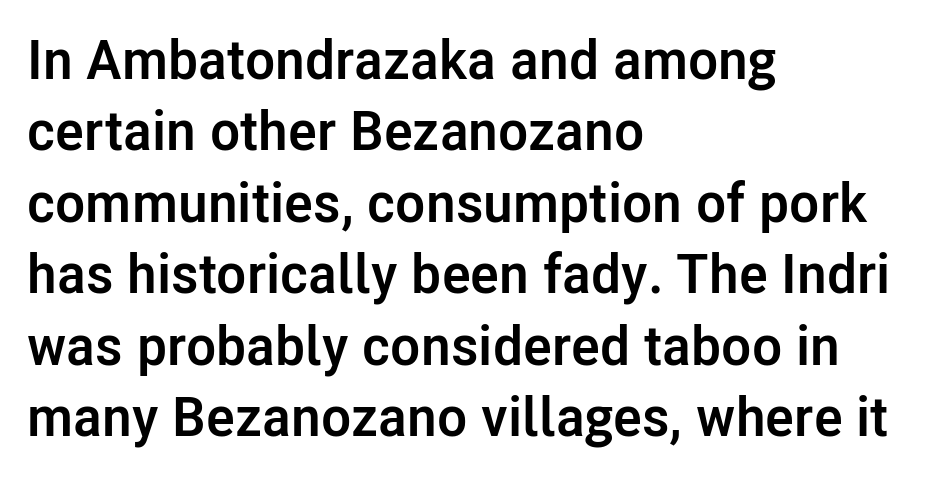
{"serif": "no", "italic": "no", "bold": "yes", "weight": "semibold", "width": "normal", "stroke_contrast": "low", "x_height": "medium", "monospaced": "no", "underline": "no", "align": "left", "line_spacing": "normal", "line_spacing_ratio": 1.3, "letter_spacing": "normal", "letter_spacing_em": 0.0, "glyph_px": 55}
